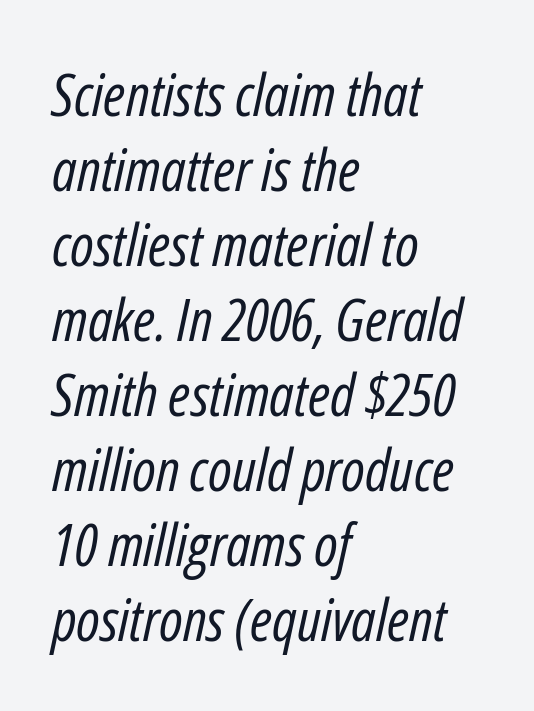
Q: Is the text bold? A: No.
Q: Is the text italic (slanted)? A: Yes, it leans right by about 12 degrees.
Q: Is the text underlined? A: No.
Q: How is the paragraph aligned? A: Left-aligned.
Q: Is the spacing between letters normal or unusually wide? A: Normal.
Q: Is the spacing between lines tight, normal or loose? A: Normal.
Q: Width (condensed, normal, or wide)? A: Condensed.
Q: Stroke contrast? A: Low.
Q: x-height? A: Medium.
Q: Monospaced? A: No.
